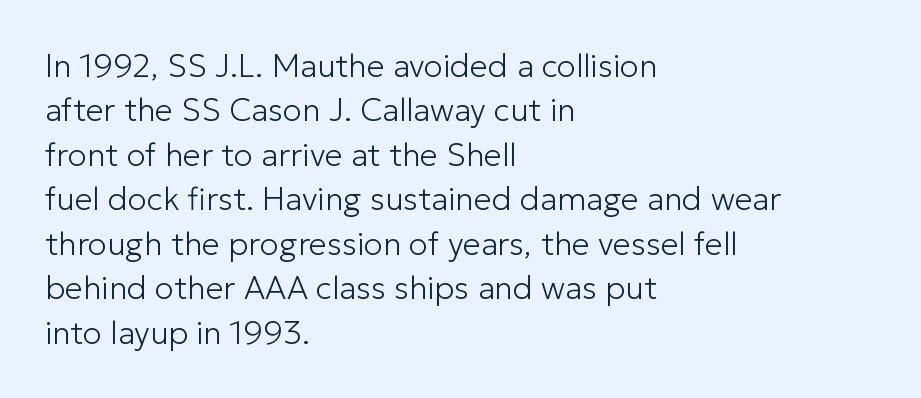
{"serif": "no", "italic": "no", "bold": "no", "weight": "light", "width": "normal", "stroke_contrast": "low", "x_height": "medium", "monospaced": "no", "underline": "no", "align": "left", "line_spacing": "normal", "line_spacing_ratio": 1.39, "letter_spacing": "normal", "letter_spacing_em": 0.0, "glyph_px": 32}
